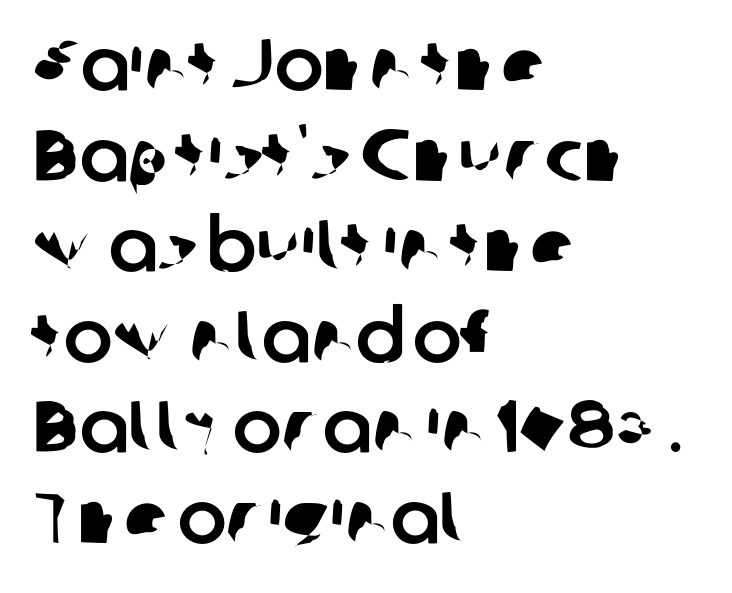
The passage is arranged the way most books set body copy — flush left. Note the varied advance widths — an 'i' is clearly narrower than an 'm'. Serifs: no, the terminals of the letterforms are clean. Descenders are the only things crossing below the line.
